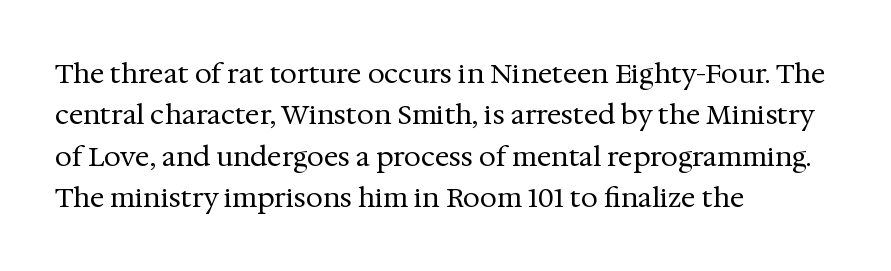
{"italic": "no", "bold": "no", "underline": "no", "align": "left", "line_spacing": "normal", "line_spacing_ratio": 1.53, "letter_spacing": "normal", "letter_spacing_em": 0.0, "glyph_px": 27}
